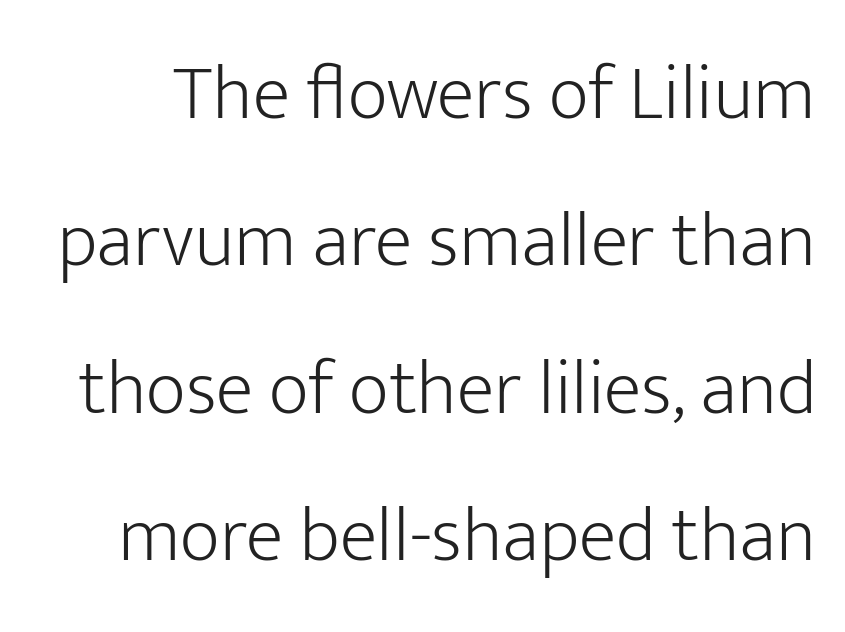
Italic: no, the glyphs are upright roman. Typographically, this falls in the sans-serif category. Caption: standard tracking, unaltered. The face used here is proportionally spaced, like ordinary book or web type.
